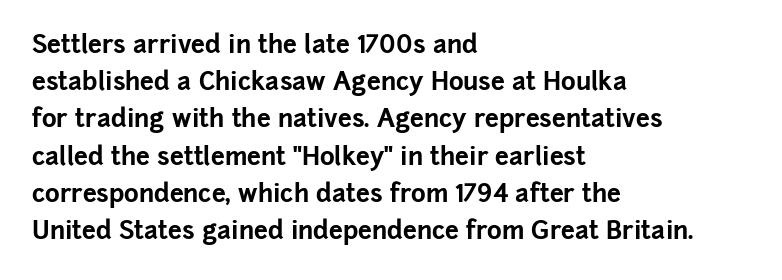
Q: Is the text bold? A: Yes.
Q: Is the text italic (slanted)? A: No, it is upright.
Q: Is the text underlined? A: No.
Q: How is the paragraph aligned? A: Left-aligned.
Q: Is the spacing between letters normal or unusually wide? A: Normal.
Q: Is the spacing between lines tight, normal or loose? A: Normal.
